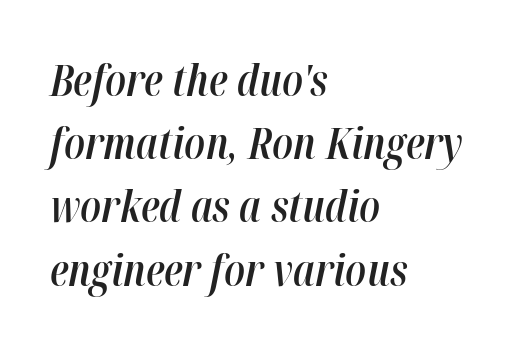
Q: Is the text bold? A: Semi-bold.
Q: Is the text italic (slanted)? A: Yes, it leans right by about 12 degrees.
Q: Is the text underlined? A: No.
Q: How is the paragraph aligned? A: Left-aligned.
Q: Is the spacing between letters normal or unusually wide? A: Normal.
Q: Is the spacing between lines tight, normal or loose? A: Normal.
Q: Width (condensed, normal, or wide)? A: Condensed.
Q: Stroke contrast? A: High.
Q: x-height? A: Medium.
Q: Monospaced? A: No.
